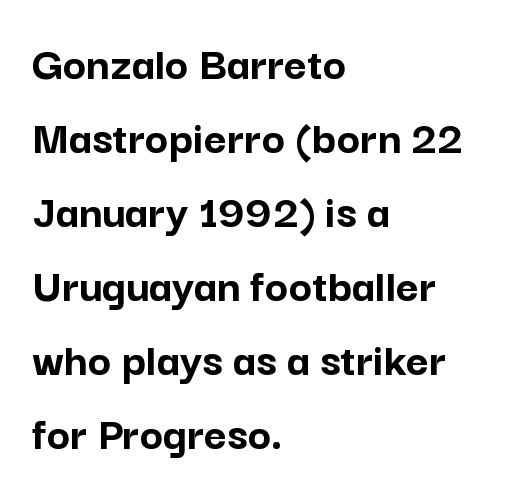
The image shows 49 px semibold sans-serif type, upright; set left-aligned, normal line spacing (1.51x), normal letter spacing, not underlined; low stroke contrast and a medium x-height.
